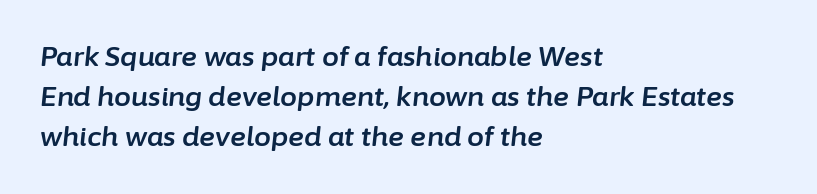
The image shows 27 px text type, italic (leaning right); set left-aligned, normal line spacing (1.49x), normal letter spacing, not underlined.
